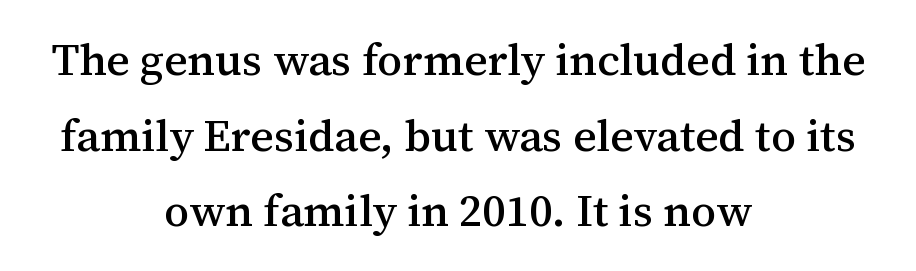
The image shows 45 px serif type, upright; set centered, normal line spacing (1.68x), normal letter spacing, not underlined; medium stroke contrast and a medium x-height.
